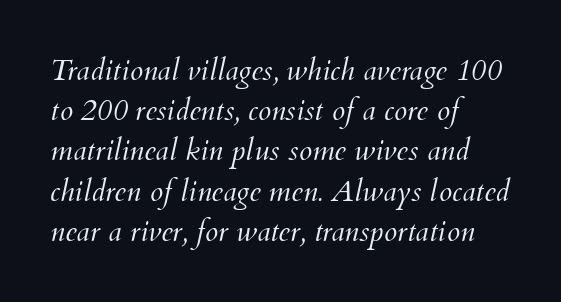
Decoration check: the copy has no underline. Compared with a centered layout, this one pins lines to the left instead. Designer's note — italics engaged. In terms of letterspacing, this is plain default setting. These glyphs show unthickened strokes, regular width or finer. The passage shown is typed in a proportional face where columns would drift.
